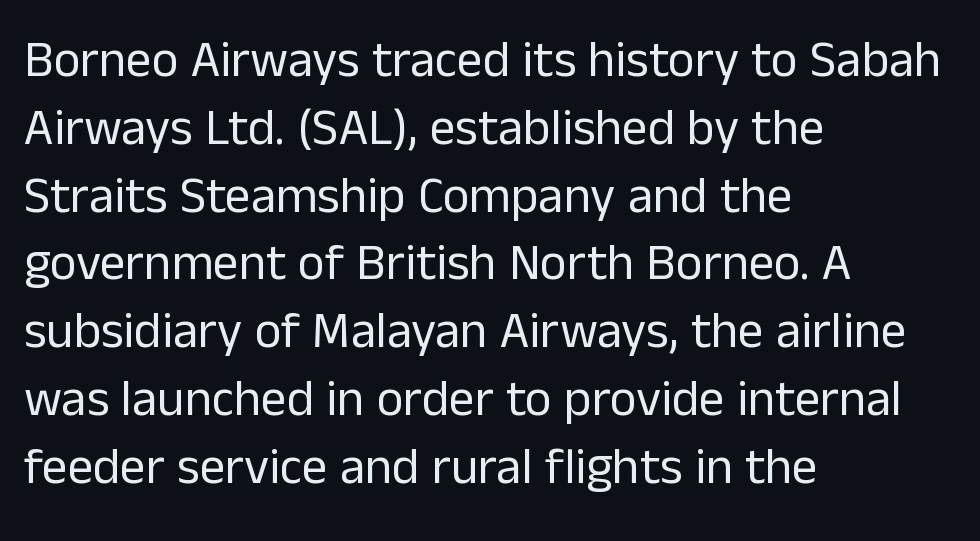
Q: Is the text bold? A: No.
Q: Is the text italic (slanted)? A: No, it is upright.
Q: Is the typeface a serif or a sans-serif typeface? A: Sans-serif.
Q: Is the text underlined? A: No.
Q: How is the paragraph aligned? A: Left-aligned.
Q: Is the spacing between letters normal or unusually wide? A: Normal.
Q: Is the spacing between lines tight, normal or loose? A: Normal.
Q: Width (condensed, normal, or wide)? A: Normal.
Q: Stroke contrast? A: Low.
Q: x-height? A: Medium.
Q: Monospaced? A: No.
